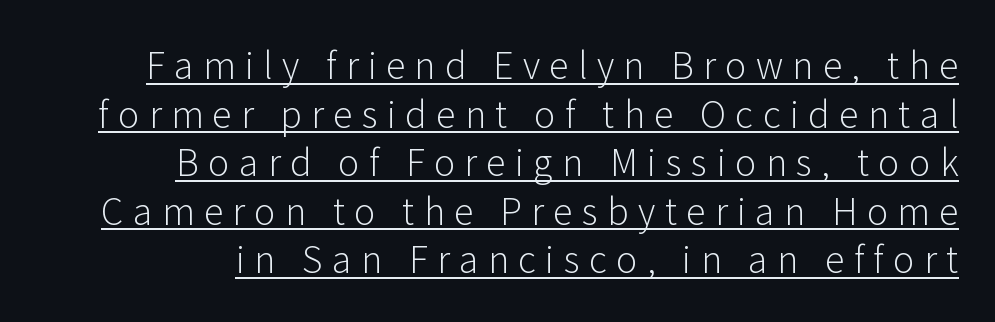
Q: Is the text bold? A: No.
Q: Is the text italic (slanted)? A: No, it is upright.
Q: Is the typeface a serif or a sans-serif typeface? A: Sans-serif.
Q: Is the text underlined? A: Yes.
Q: How is the paragraph aligned? A: Right-aligned.
Q: Is the spacing between letters normal or unusually wide? A: Unusually wide.
Q: Is the spacing between lines tight, normal or loose? A: Normal.
Q: Width (condensed, normal, or wide)? A: Normal.
Q: Stroke contrast? A: Low.
Q: x-height? A: Medium.
Q: Monospaced? A: No.
